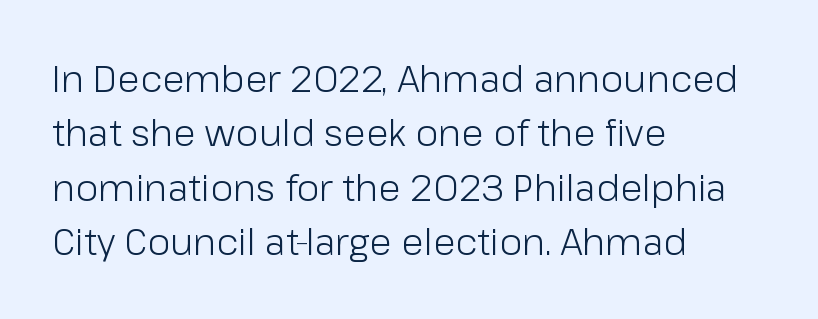
{"serif": "no", "italic": "no", "bold": "no", "weight": "light", "width": "normal", "stroke_contrast": "low", "x_height": "medium", "monospaced": "no", "underline": "no", "align": "left", "line_spacing": "normal", "line_spacing_ratio": 1.47, "letter_spacing": "normal", "letter_spacing_em": 0.0, "glyph_px": 37}
